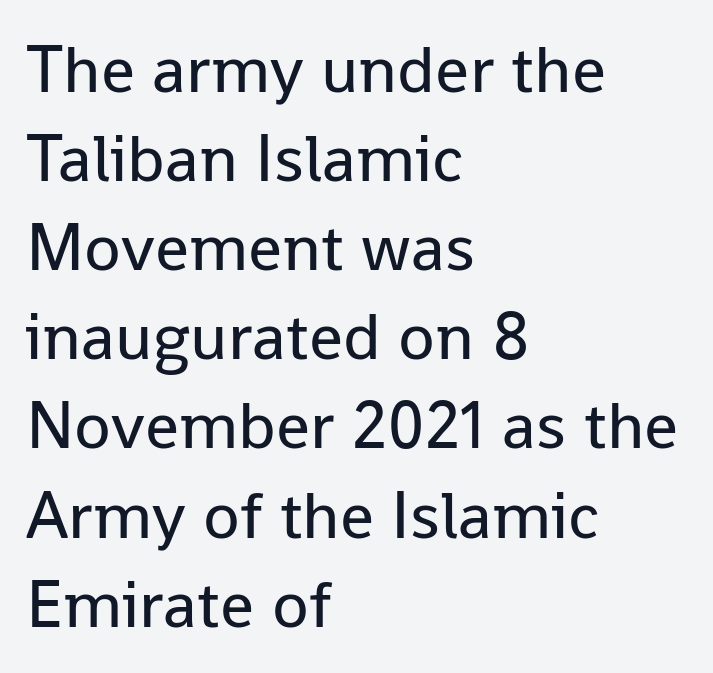
The image shows 67 px regular-weight sans-serif type, upright; set left-aligned, normal line spacing (1.33x), normal letter spacing, not underlined; low stroke contrast and a medium x-height.
